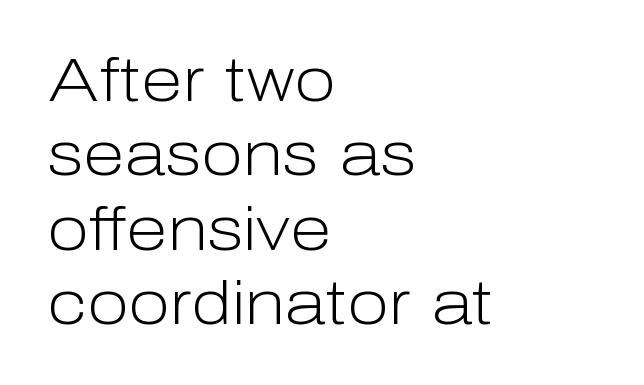
Q: Is the text bold? A: No.
Q: Is the text italic (slanted)? A: No, it is upright.
Q: Is the typeface a serif or a sans-serif typeface? A: Sans-serif.
Q: Is the text underlined? A: No.
Q: How is the paragraph aligned? A: Left-aligned.
Q: Is the spacing between letters normal or unusually wide? A: Normal.
Q: Width (condensed, normal, or wide)? A: Normal.
Q: Stroke contrast? A: Low.
Q: x-height? A: Medium.
Q: Monospaced? A: No.
